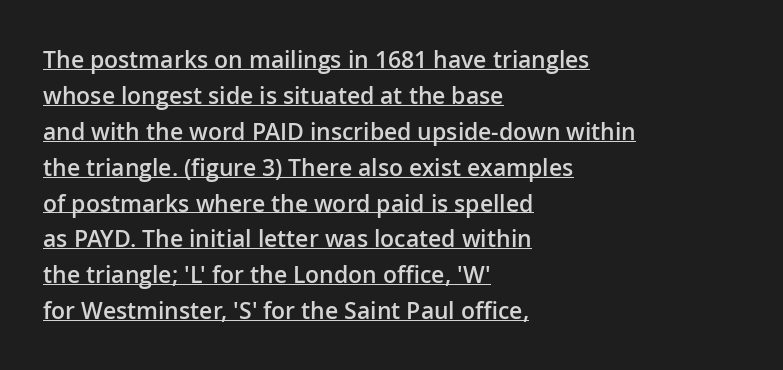
Short note: letters normally spaced. Has an underline been added? It has. Short and long lines alike share a common starting point at left. The passage shown stacks its lines at a standard gap. The letters stand straight up with perfectly vertical stems. Typesetter's note: demi weight, one step under bold.
